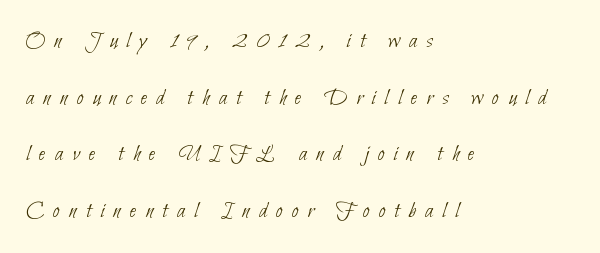
Q: Is the text bold? A: No.
Q: Is the text underlined? A: No.
Q: How is the paragraph aligned? A: Left-aligned.
Q: Is the spacing between letters normal or unusually wide? A: Unusually wide.
Q: Is the spacing between lines tight, normal or loose? A: Loose.
